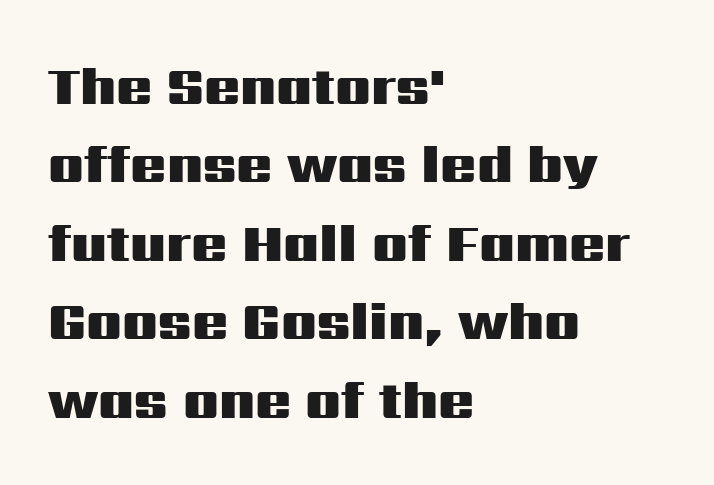
Q: Is the text bold? A: Yes.
Q: Is the text italic (slanted)? A: No, it is upright.
Q: Is the typeface a serif or a sans-serif typeface? A: Sans-serif.
Q: Is the text underlined? A: No.
Q: How is the paragraph aligned? A: Left-aligned.
Q: Is the spacing between letters normal or unusually wide? A: Normal.
Q: Is the spacing between lines tight, normal or loose? A: Normal.
Q: Width (condensed, normal, or wide)? A: Wide.
Q: Stroke contrast? A: Medium.
Q: x-height? A: Medium.
Q: Monospaced? A: No.
